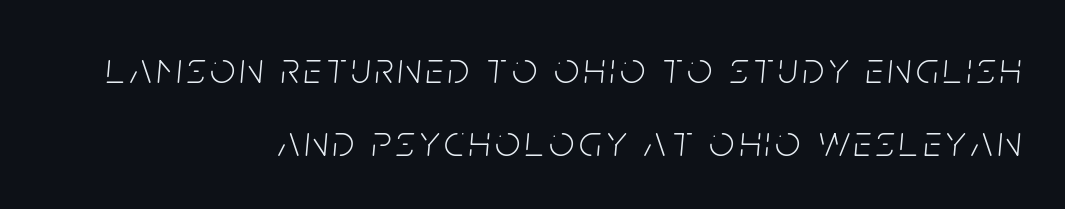
The image shows 44 px light, condensed type, italic (leaning right); set right-aligned, normal line spacing (1.66x), not underlined; low stroke contrast and a large x-height.
